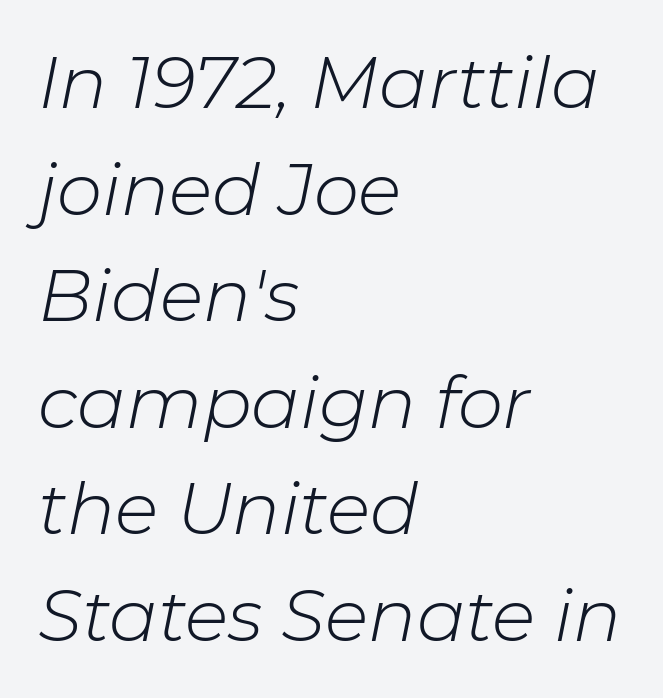
Emphasis-style slanted type is in use. No letter is thick-stroked: the sample isn't bold. The area under the type is left untouched. The line texture is even and compact thanks to regular tracking.
